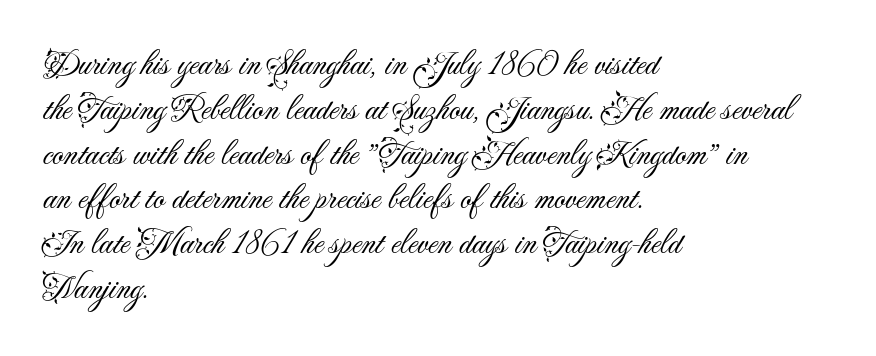
Line spacing here is normal. The gaps between neighbouring characters are ordinary and unremarkable. The face used here is proportionally spaced, like ordinary book or web type. This rendering uses left alignment, leaving the right contour irregular. Bare-footed words on every line.
